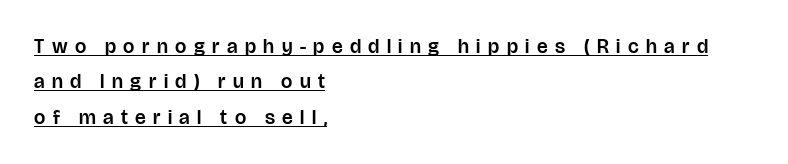
Compared with a centered layout, this one pins lines to the left instead. In terms of posture, this sample is upright. Inter-character spacing is expanded well beyond the font's built-in metrics. Caption: lettering with a line underneath.
